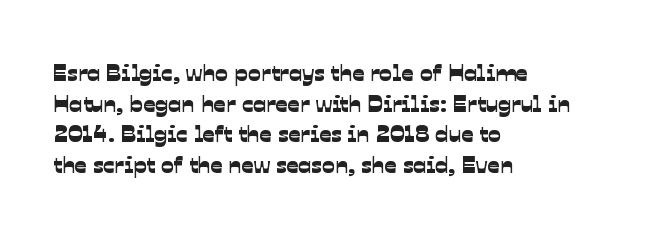
Q: Is the text underlined? A: No.
Q: How is the paragraph aligned? A: Left-aligned.
Q: Is the spacing between letters normal or unusually wide? A: Normal.
Q: Is the spacing between lines tight, normal or loose? A: Normal.
